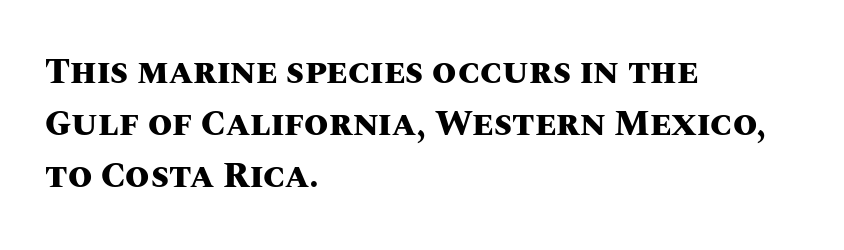
The image shows 35 px heavy type, upright; set left-aligned, normal line spacing (1.49x), normal letter spacing, not underlined; medium stroke contrast and a large x-height.
